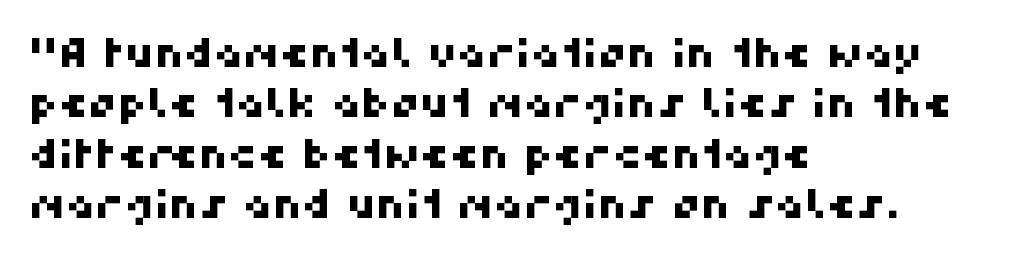
{"serif": "no", "width": "normal", "stroke_contrast": "high", "x_height": "medium", "monospaced": "no", "underline": "no", "align": "left", "line_spacing_ratio": 1.23, "letter_spacing": "normal", "letter_spacing_em": 0.0, "glyph_px": 41}
